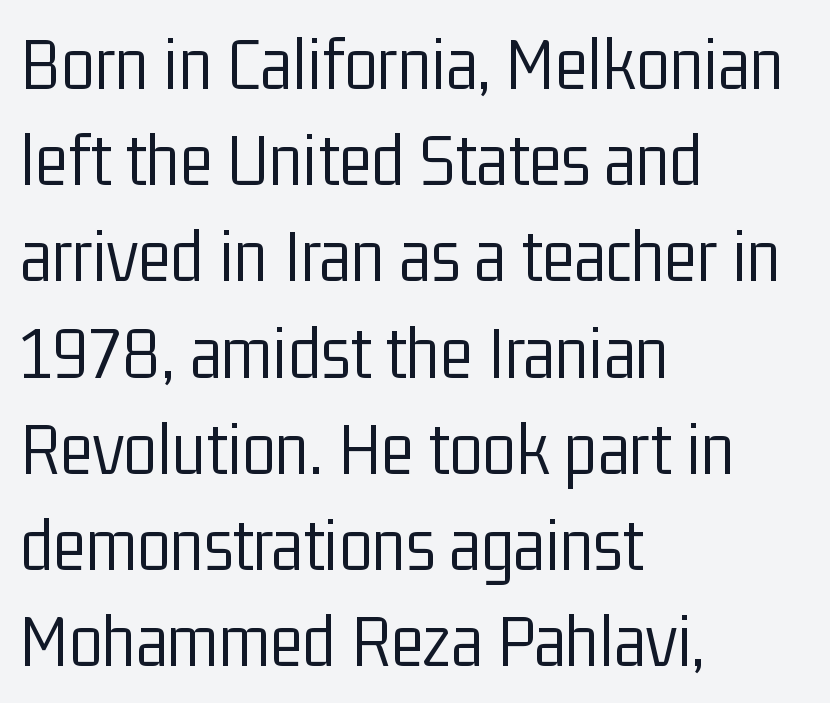
{"serif": "no", "italic": "no", "bold": "no", "weight": "light", "width": "condensed", "stroke_contrast": "low", "x_height": "medium", "monospaced": "no", "underline": "no", "align": "left", "line_spacing": "normal", "line_spacing_ratio": 1.25, "letter_spacing": "normal", "letter_spacing_em": 0.0, "glyph_px": 77}
